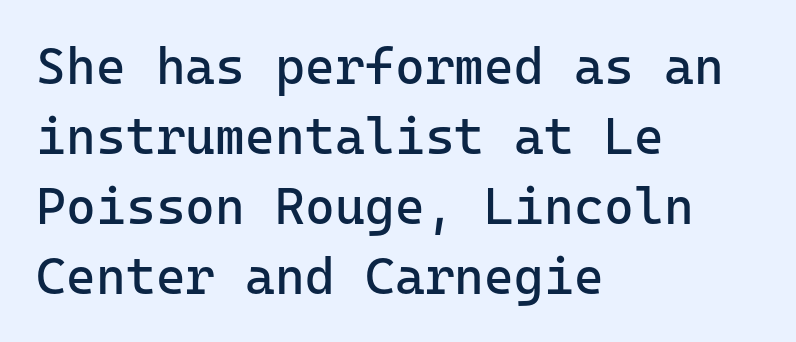
Q: Is the text bold? A: No.
Q: Is the text italic (slanted)? A: No, it is upright.
Q: Is the typeface a serif or a sans-serif typeface? A: Sans-serif.
Q: Is the text underlined? A: No.
Q: How is the paragraph aligned? A: Left-aligned.
Q: Is the spacing between letters normal or unusually wide? A: Normal.
Q: Is the spacing between lines tight, normal or loose? A: Normal.
Q: Width (condensed, normal, or wide)? A: Normal.
Q: Stroke contrast? A: Low.
Q: x-height? A: Medium.
Q: Monospaced? A: Yes.
